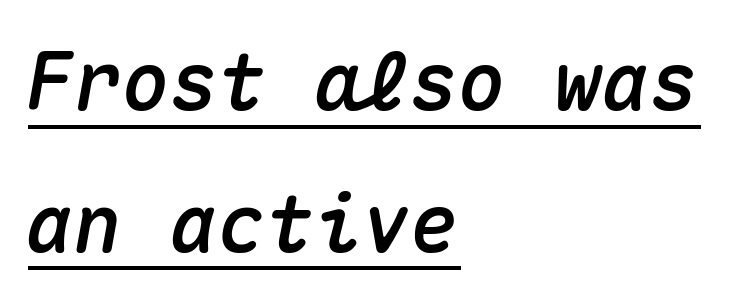
Q: Is the text italic (slanted)? A: Yes, it leans right by about 10 degrees.
Q: Is the text underlined? A: Yes.
Q: How is the paragraph aligned? A: Left-aligned.
Q: Is the spacing between letters normal or unusually wide? A: Normal.
Q: Width (condensed, normal, or wide)? A: Normal.
Q: Stroke contrast? A: Medium.
Q: x-height? A: Medium.
Q: Monospaced? A: Yes.
